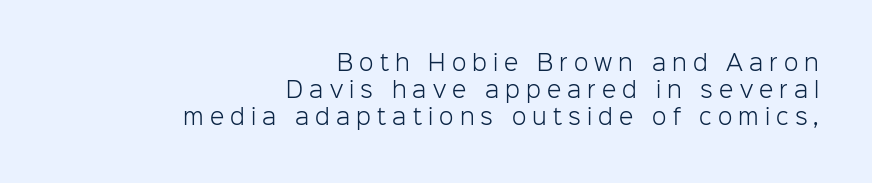
Q: Is the text bold? A: No.
Q: Is the text italic (slanted)? A: No, it is upright.
Q: Is the text underlined? A: No.
Q: How is the paragraph aligned? A: Right-aligned.
Q: Is the spacing between letters normal or unusually wide? A: Unusually wide.
Q: Is the spacing between lines tight, normal or loose? A: Normal.
